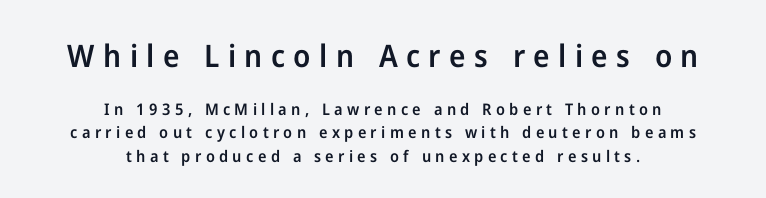
The letters carry no serifs — their stems end cleanly without finishing strokes. Note the varied advance widths — an 'i' is clearly narrower than an 'm'. This is moderately heavy type, rendered in semibold. Ordinary non-slanted type is in use. Normally led — the rows are evenly, conventionally spaced.
